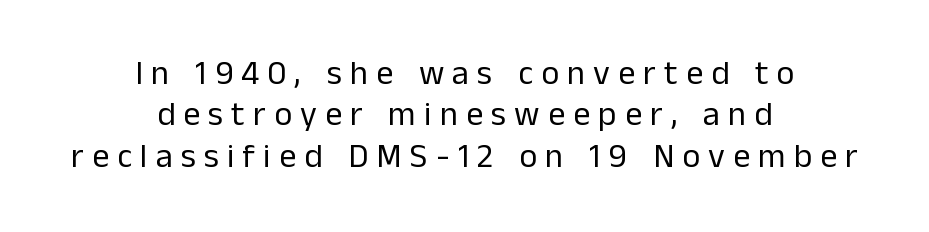
The image shows 34 px regular-weight sans-serif type, upright; set centered, line spacing 1.22x, unusually wide letter spacing (+0.24 em), not underlined; low stroke contrast and a medium x-height.
